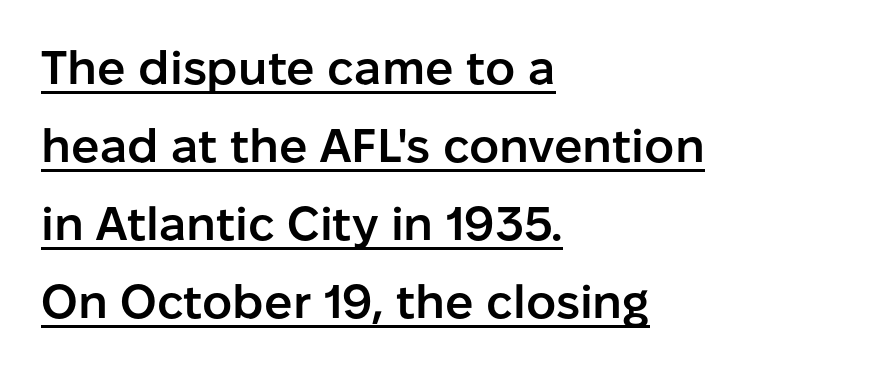
Q: Is the text bold? A: Semi-bold.
Q: Is the text italic (slanted)? A: No, it is upright.
Q: Is the typeface a serif or a sans-serif typeface? A: Sans-serif.
Q: Is the text underlined? A: Yes.
Q: How is the paragraph aligned? A: Left-aligned.
Q: Is the spacing between letters normal or unusually wide? A: Normal.
Q: Is the spacing between lines tight, normal or loose? A: Normal.
Q: Width (condensed, normal, or wide)? A: Normal.
Q: Stroke contrast? A: Low.
Q: x-height? A: Medium.
Q: Monospaced? A: No.
